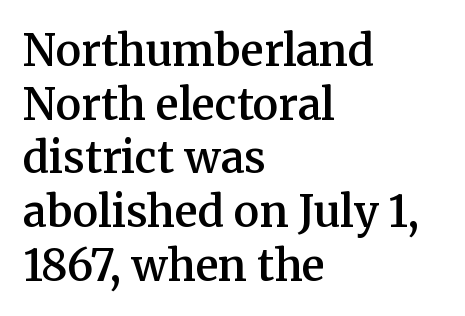
The image shows 43 px semibold serif type, upright; set left-aligned, normal line spacing (1.25x), normal letter spacing, not underlined; medium stroke contrast and a medium x-height.
